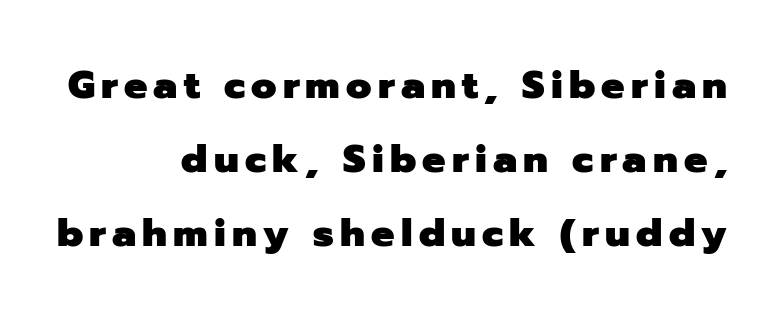
Q: Is the text bold? A: Yes.
Q: Is the text italic (slanted)? A: No, it is upright.
Q: Is the typeface a serif or a sans-serif typeface? A: Sans-serif.
Q: Is the text underlined? A: No.
Q: How is the paragraph aligned? A: Right-aligned.
Q: Is the spacing between lines tight, normal or loose? A: Loose.
Q: Width (condensed, normal, or wide)? A: Normal.
Q: Stroke contrast? A: Low.
Q: x-height? A: Medium.
Q: Monospaced? A: No.
